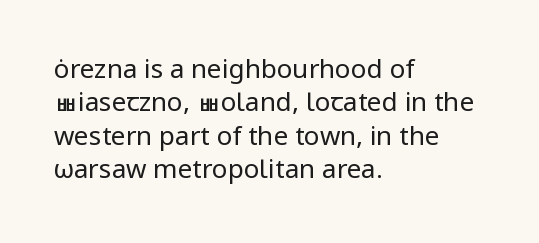
The image shows 26 px text type, upright; set left-aligned, normal line spacing (1.28x), normal letter spacing, not underlined.
